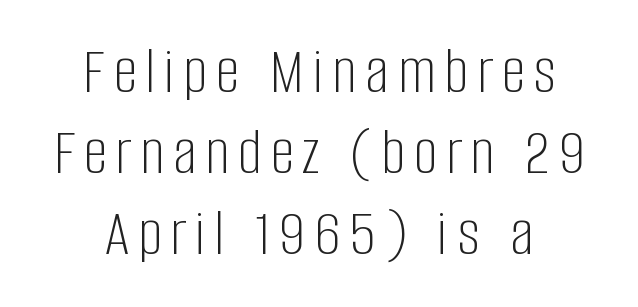
The image shows 67 px light, condensed sans-serif type, upright; set centered, line spacing 1.21x, not underlined; low stroke contrast and a large x-height.
